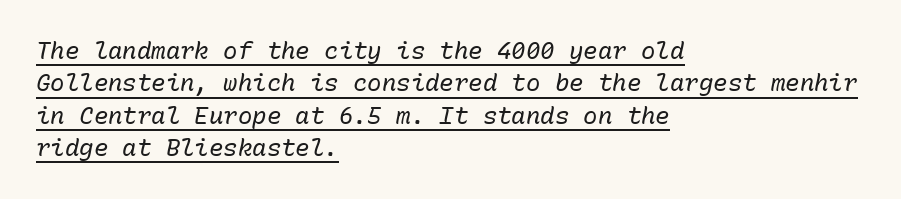
The lines in this sample share a left origin and differ only in where they stop. Decoration check: the copy is underlined. The horizontal fit of the characters is conventional and even. One glance says typical: line gaps are just what's usual. Stroke mass is kept to a normal reading level or below.
